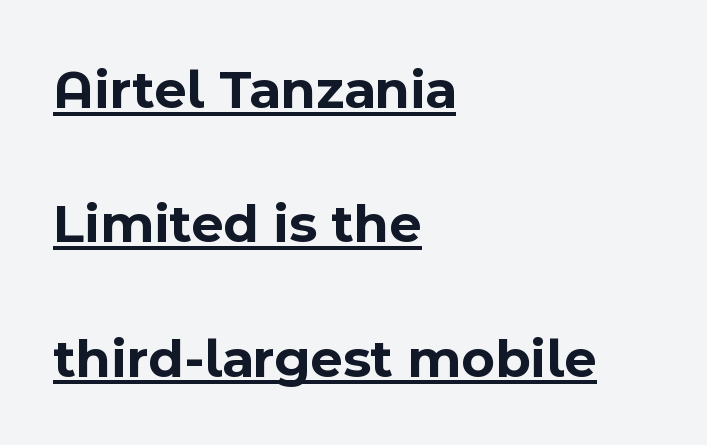
This is underlined copy, the kind a proofreader might mark for attention. The rendering shows plain stroke endings on the letterforms — a sans-serif design. Short and long lines alike share a common starting point at left. The letters stand straight up with perfectly vertical stems. The lines are spread far apart with generous leading. Note the varied advance widths — an 'i' is clearly narrower than an 'm'.
